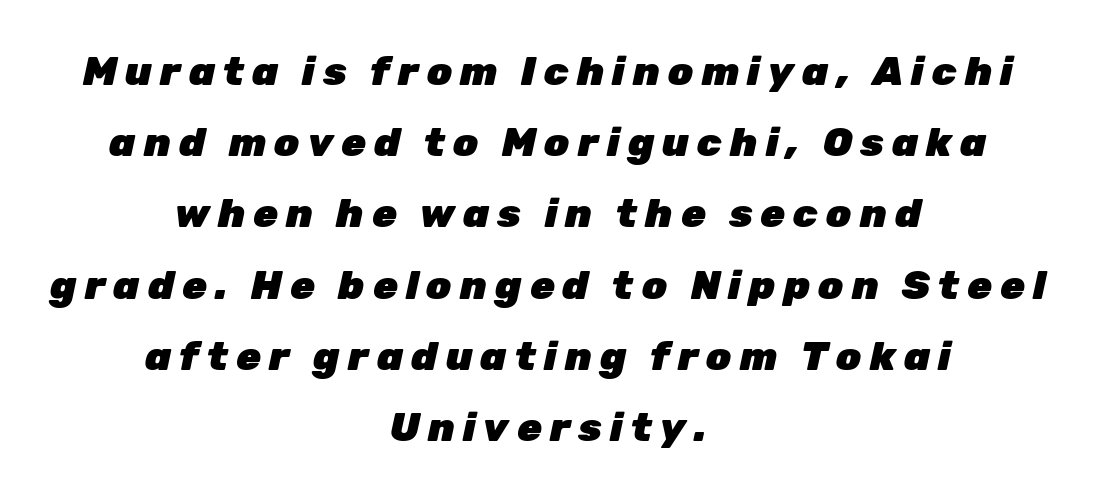
Think of a printed novel: that variable character pitch is what you see here. These lines are centered, leaving both edges ragged. This is heavy type, rendered in bold. Tall strokes in this sample are angled rather than plumb. Check under the words: just untouched page. In terms of letterspacing, this is a distinctly airy, spread setting.
